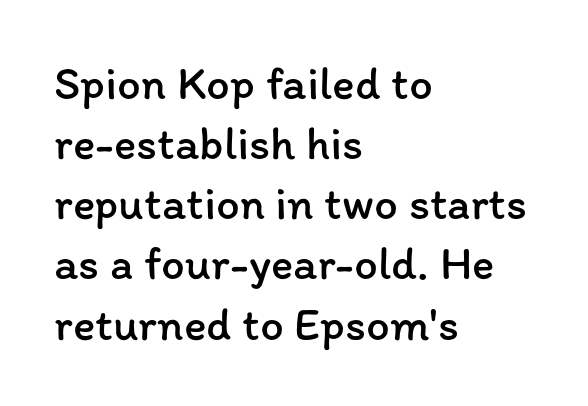
The image shows 47 px regular-weight type, upright; set left-aligned, normal line spacing (1.28x), normal letter spacing, not underlined; low stroke contrast and a medium x-height.
